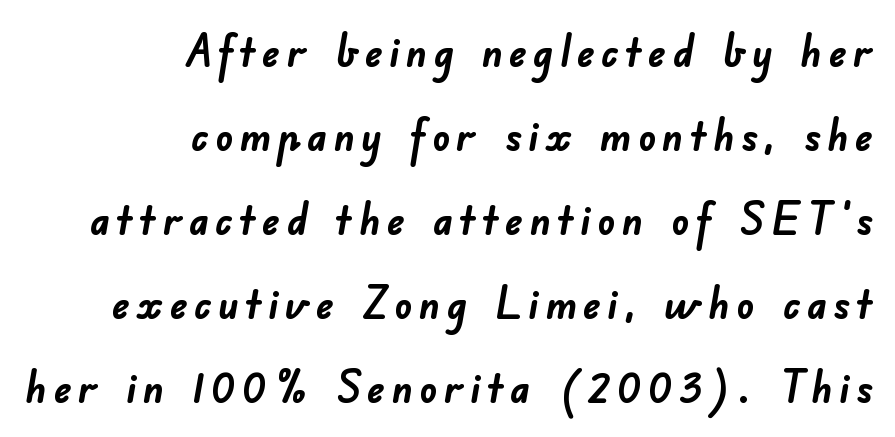
The image shows 44 px semibold sans-serif type; set right-aligned, loose line spacing (1.91x), not underlined; low stroke contrast and a small x-height.
